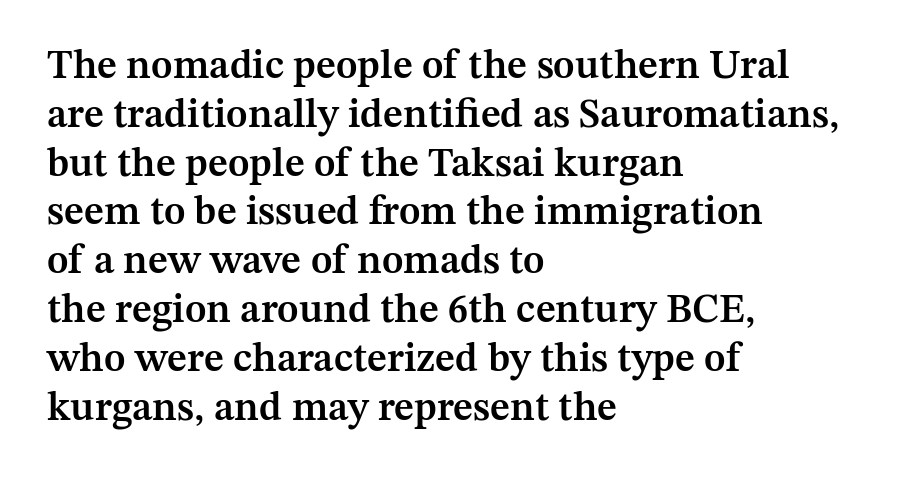
The image shows 40 px semibold serif type, upright; set left-aligned, line spacing 1.22x, normal letter spacing, not underlined; medium stroke contrast and a medium x-height.
